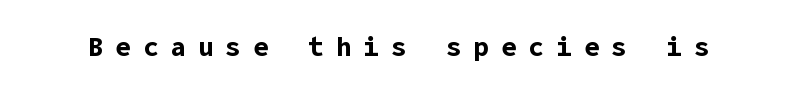
As a designer I'd log this as weight 700, bold. Letter spacing: wide. Underlining? Definitely not there. Rendered with straight, roman letterforms.
